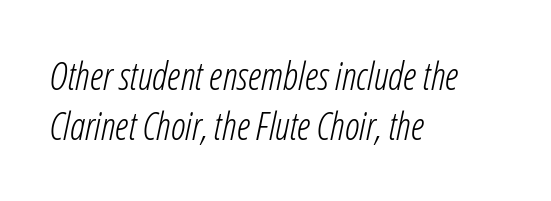
The image shows 38 px light, condensed type, italic (leaning right); set left-aligned, normal line spacing (1.31x), normal letter spacing, not underlined; low stroke contrast and a medium x-height.
